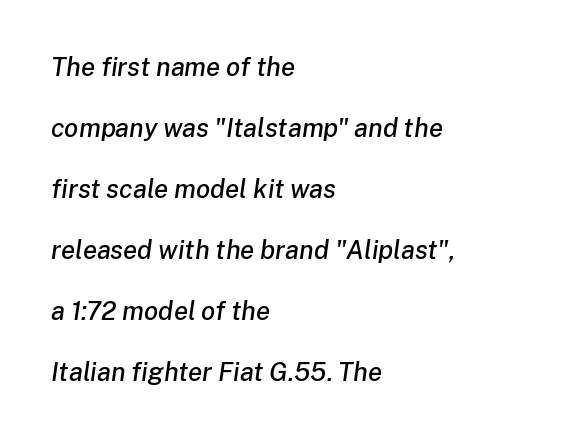
{"italic": "yes", "lean": "right", "slant_degrees": 8, "underline": "no", "align": "left", "line_spacing": "loose", "line_spacing_ratio": 2.35, "letter_spacing": "normal", "letter_spacing_em": 0.0, "glyph_px": 26}
